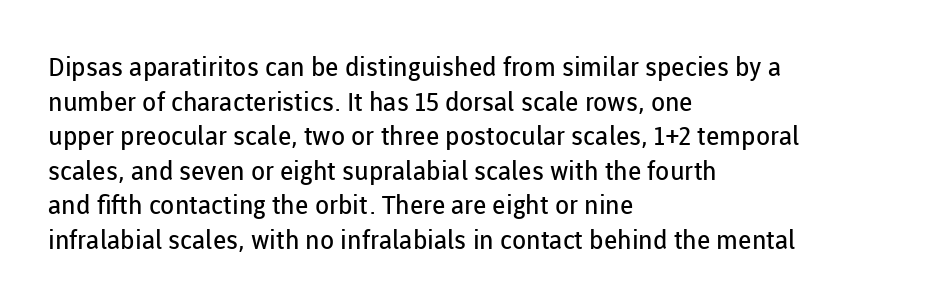
{"italic": "no", "bold": "no", "underline": "no", "align": "left", "line_spacing": "normal", "line_spacing_ratio": 1.33, "letter_spacing": "normal", "letter_spacing_em": 0.0, "glyph_px": 26}
